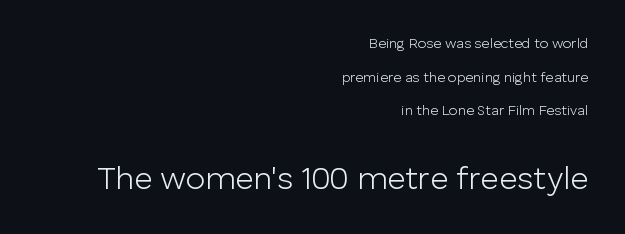
{"serif": "no", "italic": "no", "bold": "no", "weight": "light", "width": "normal", "stroke_contrast": "low", "x_height": "medium", "monospaced": "no", "underline": "no", "align": "right", "line_spacing": "loose", "line_spacing_ratio": 2.41, "letter_spacing": "normal", "letter_spacing_em": 0.0, "larger_block": "second", "size_ratio": 2.29, "glyph_px": 32}
